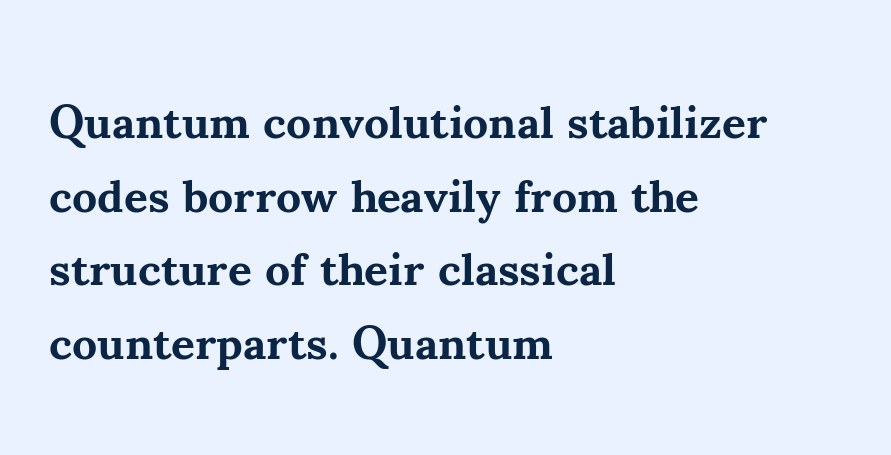
The paragraph shown leans on its left margin. Regarding leading, the lines here are spaced in the standard way. There is no visible air inserted between adjacent glyphs. The typography opts for an upright posture over an oblique one. The text was rendered using a seriffed face with decorative stroke endings.
